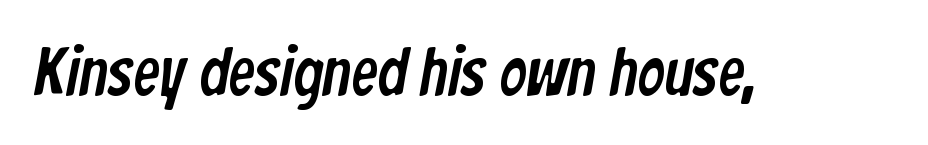
Q: Is the typeface a serif or a sans-serif typeface? A: Sans-serif.
Q: Is the text underlined? A: No.
Q: Is the spacing between letters normal or unusually wide? A: Normal.
Q: Width (condensed, normal, or wide)? A: Condensed.
Q: Stroke contrast? A: Low.
Q: x-height? A: Medium.
Q: Monospaced? A: No.
